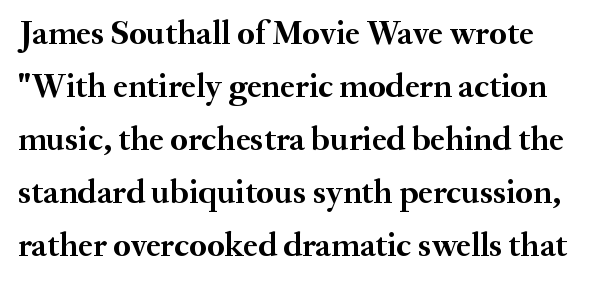
{"serif": "yes", "italic": "no", "bold": "yes", "weight": "semibold", "width": "normal", "stroke_contrast": "medium", "x_height": "small", "monospaced": "no", "underline": "no", "line_spacing": "normal", "line_spacing_ratio": 1.56, "letter_spacing": "normal", "letter_spacing_em": 0.0, "glyph_px": 34}
